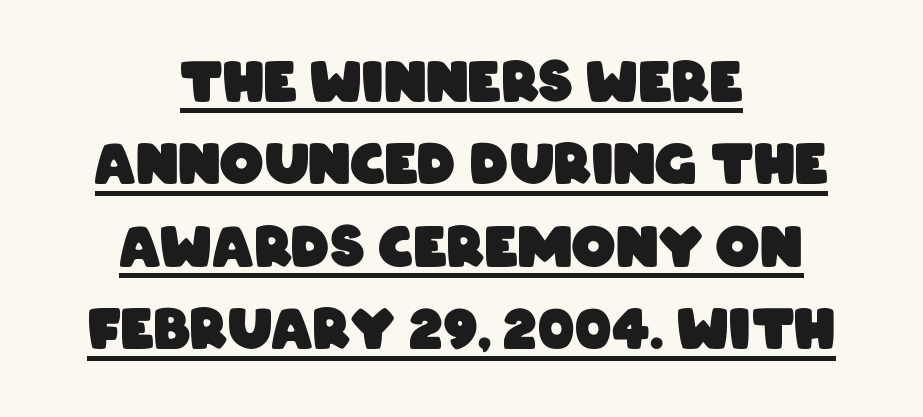
{"serif": "no", "bold": "yes", "weight": "heavy", "width": "condensed", "stroke_contrast": "low", "x_height": "large", "monospaced": "no", "underline": "yes", "align": "center", "line_spacing": "normal", "line_spacing_ratio": 1.5, "letter_spacing": "normal", "letter_spacing_em": 0.0, "glyph_px": 55}
